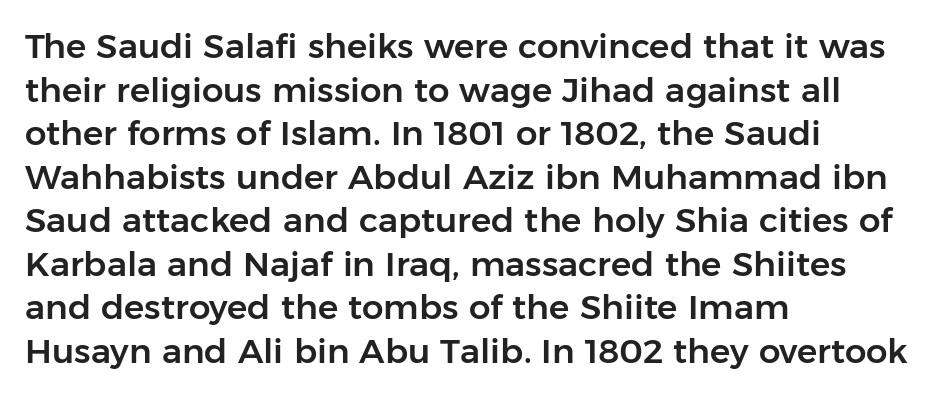
The image shows 34 px sans-serif type, upright; set left-aligned, normal line spacing (1.28x), normal letter spacing, not underlined; low stroke contrast and a medium x-height.
